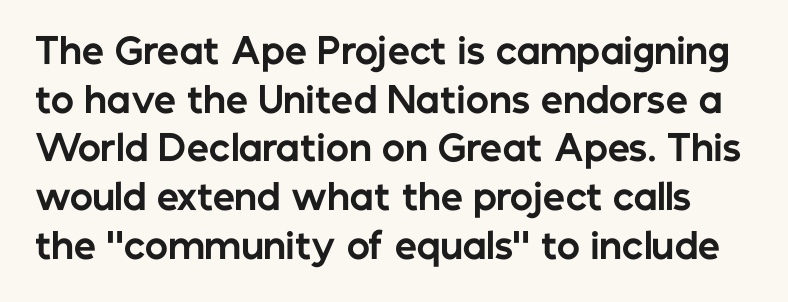
Q: Is the text bold? A: Yes.
Q: Is the text italic (slanted)? A: No, it is upright.
Q: Is the typeface a serif or a sans-serif typeface? A: Sans-serif.
Q: Is the text underlined? A: No.
Q: Is the spacing between letters normal or unusually wide? A: Normal.
Q: Is the spacing between lines tight, normal or loose? A: Normal.
Q: Width (condensed, normal, or wide)? A: Normal.
Q: Stroke contrast? A: Low.
Q: x-height? A: Medium.
Q: Monospaced? A: No.
